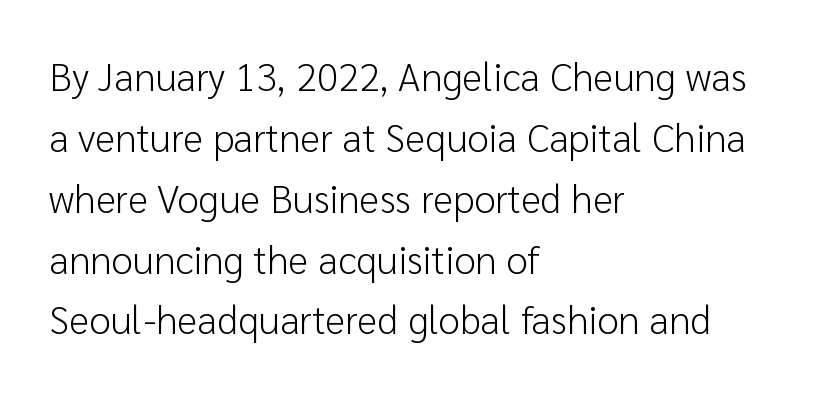
{"serif": "no", "italic": "no", "bold": "no", "weight": "light", "width": "normal", "stroke_contrast": "low", "x_height": "medium", "monospaced": "no", "underline": "no", "align": "left", "line_spacing": "normal", "line_spacing_ratio": 1.56, "letter_spacing": "normal", "letter_spacing_em": 0.0, "glyph_px": 39}
